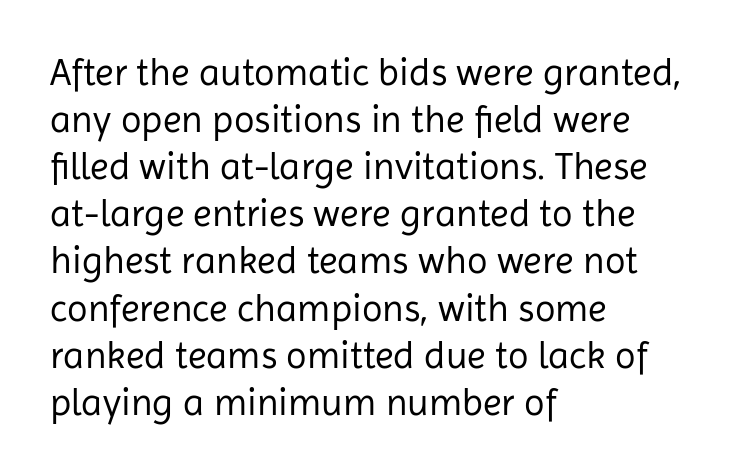
Nope, not italic — everything's standing straight. Do the characters align in a grid? No, the font is proportional. Standard letterfit; no display-style spreading of the glyphs. In CSS terms this would be text-align: left. Serif or sans? Sans — the stroke terminals are bare. Stem width sits at or under what a default text font uses.
